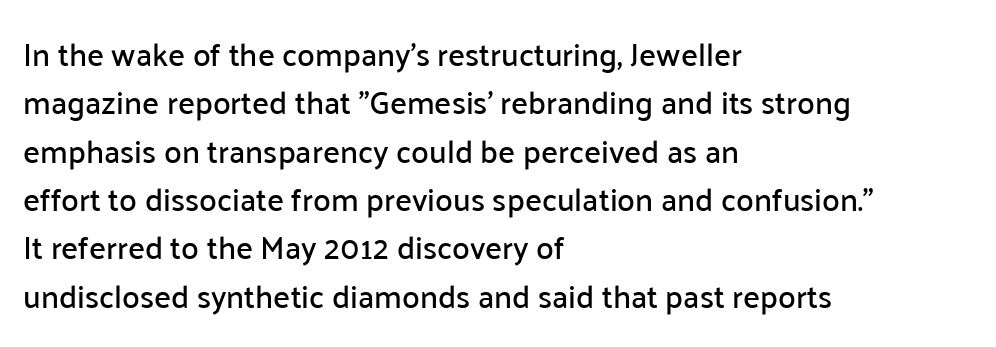
Q: Is the text italic (slanted)? A: No, it is upright.
Q: Is the typeface a serif or a sans-serif typeface? A: Sans-serif.
Q: Is the text underlined? A: No.
Q: How is the paragraph aligned? A: Left-aligned.
Q: Is the spacing between letters normal or unusually wide? A: Normal.
Q: Is the spacing between lines tight, normal or loose? A: Normal.
Q: Width (condensed, normal, or wide)? A: Normal.
Q: Stroke contrast? A: Low.
Q: x-height? A: Medium.
Q: Monospaced? A: No.
